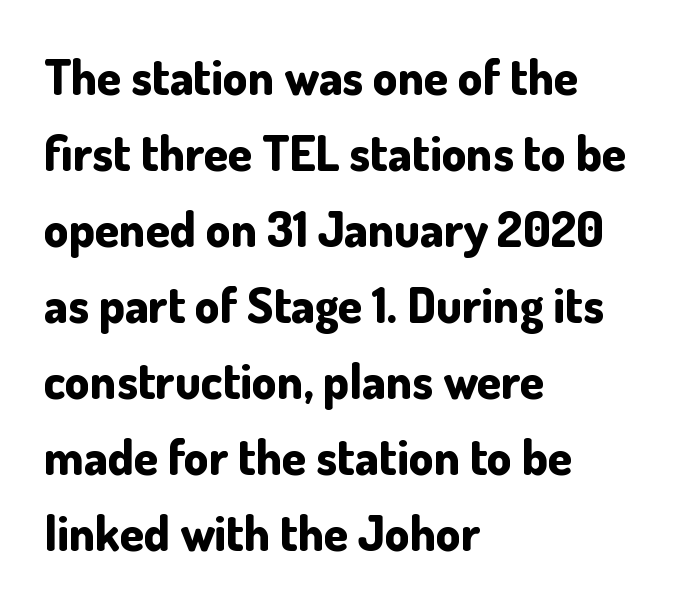
{"serif": "no", "italic": "no", "bold": "yes", "weight": "bold", "width": "normal", "stroke_contrast": "low", "x_height": "small", "monospaced": "no", "underline": "no", "align": "left", "line_spacing": "normal", "line_spacing_ratio": 1.55, "letter_spacing": "normal", "letter_spacing_em": 0.0, "glyph_px": 49}
